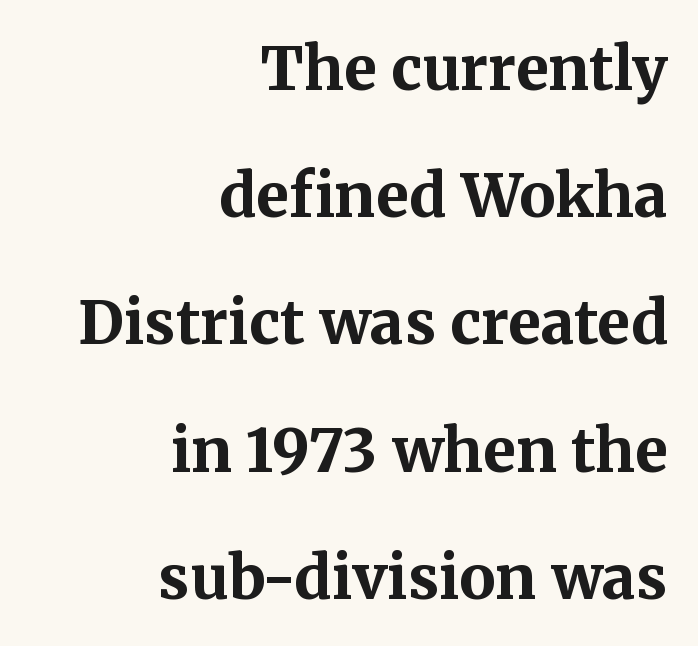
Q: Is the text bold? A: Yes.
Q: Is the text italic (slanted)? A: No, it is upright.
Q: Is the typeface a serif or a sans-serif typeface? A: Serif.
Q: Is the text underlined? A: No.
Q: How is the paragraph aligned? A: Right-aligned.
Q: Is the spacing between letters normal or unusually wide? A: Normal.
Q: Is the spacing between lines tight, normal or loose? A: Loose.
Q: Width (condensed, normal, or wide)? A: Normal.
Q: Stroke contrast? A: Medium.
Q: x-height? A: Medium.
Q: Monospaced? A: No.
